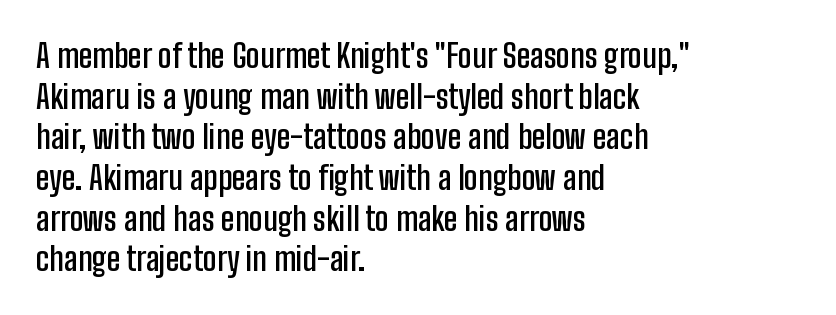
This rendering employs a face without finishing strokes, i.e., a sans-serif. Italic: no, the glyphs are upright roman. Words float on clear page, feet unadorned. Note the varied advance widths — an 'i' is clearly narrower than an 'm'.
